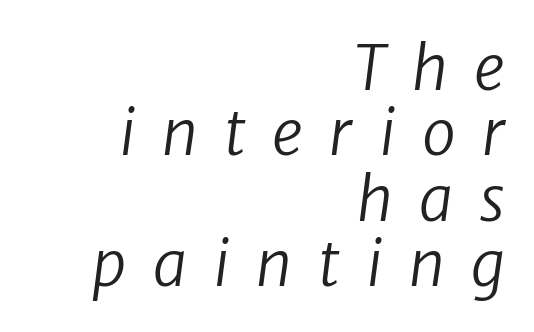
Q: Is the text bold? A: No.
Q: Is the text italic (slanted)? A: Yes, it leans right by about 8 degrees.
Q: Is the text underlined? A: No.
Q: How is the paragraph aligned? A: Right-aligned.
Q: Is the spacing between letters normal or unusually wide? A: Unusually wide.
Q: Is the spacing between lines tight, normal or loose? A: Tight.
Q: Width (condensed, normal, or wide)? A: Normal.
Q: Stroke contrast? A: Low.
Q: x-height? A: Medium.
Q: Monospaced? A: No.
